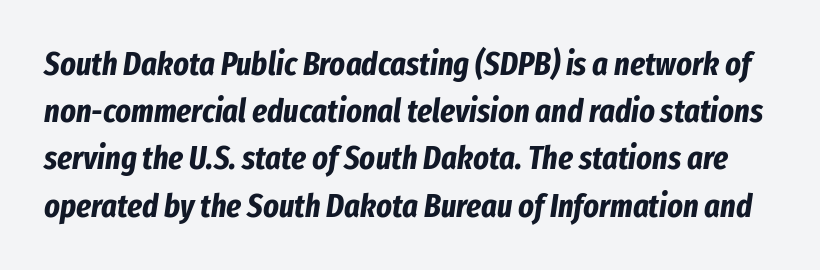
{"italic": "yes", "lean": "right", "slant_degrees": 8, "bold": "yes", "weight": "bold", "width": "condensed", "stroke_contrast": "low", "x_height": "medium", "monospaced": "no", "underline": "no", "line_spacing": "normal", "line_spacing_ratio": 1.43, "letter_spacing": "normal", "letter_spacing_em": 0.0, "glyph_px": 33}
